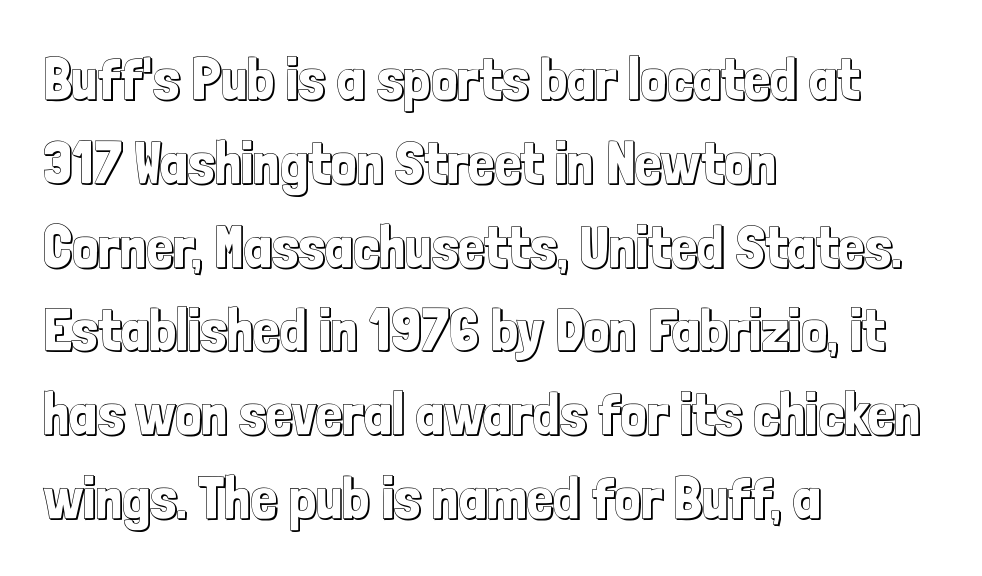
The image shows 59 px condensed type, upright; set left-aligned, normal line spacing (1.42x), normal letter spacing, not underlined; a medium x-height.
